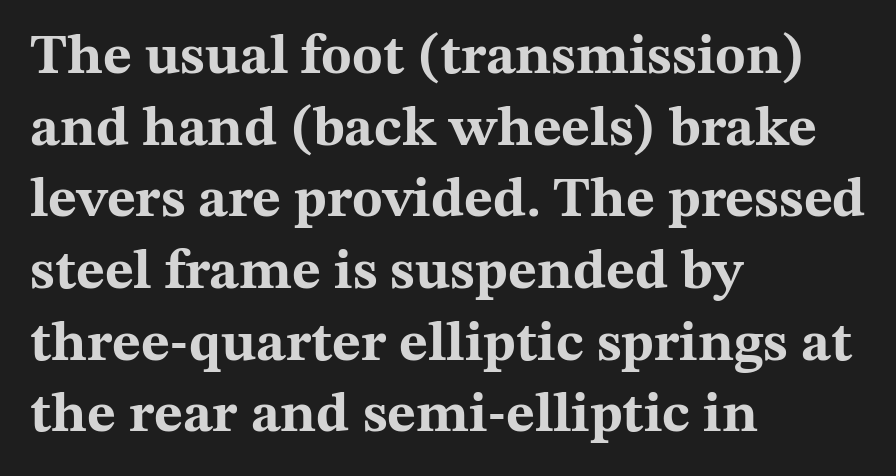
The image shows 56 px bold, wide serif type, upright; set left-aligned, normal line spacing (1.28x), normal letter spacing, not underlined; medium stroke contrast and a medium x-height.
